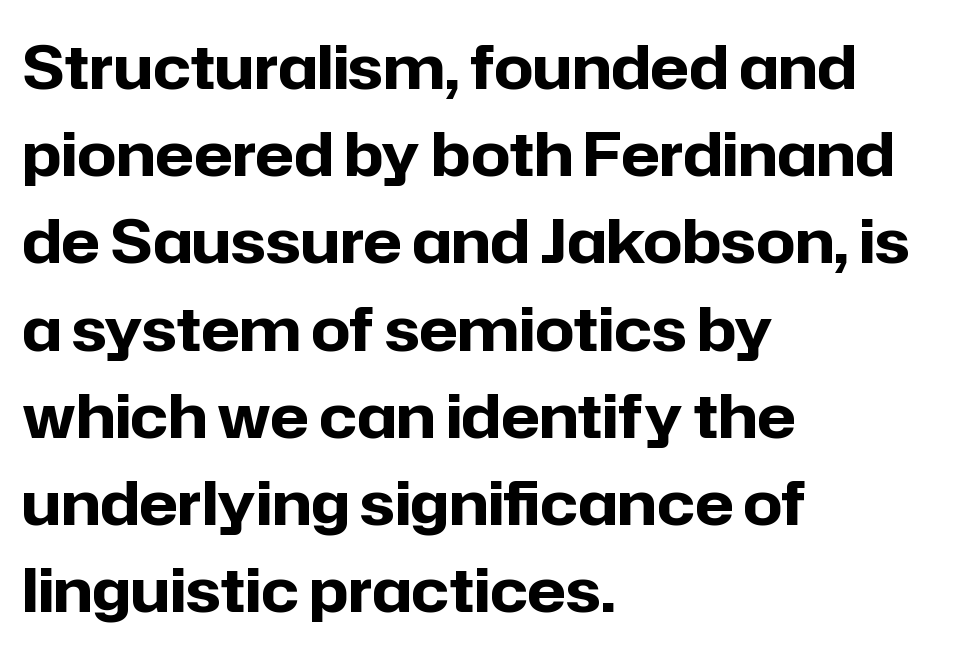
Letters rest on an invisible, unmarked baseline. If you drew a line through each stem, it would be perfectly vertical. Leading matches the norm, producing a regular column. Visually the block forms a straight wall on the left and a jagged coastline on the right. Typographically, this falls in the sans-serif category.
